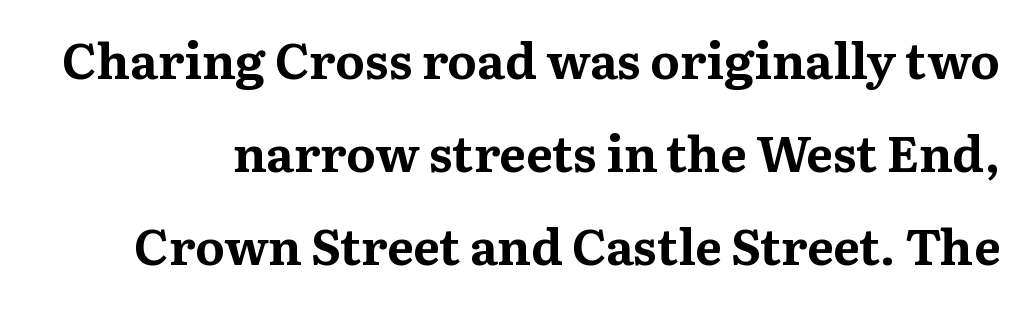
{"serif": "yes", "italic": "no", "bold": "yes", "weight": "bold", "width": "normal", "stroke_contrast": "medium", "x_height": "medium", "monospaced": "no", "underline": "no", "line_spacing_ratio": 1.86, "letter_spacing": "normal", "letter_spacing_em": 0.0, "glyph_px": 50}
